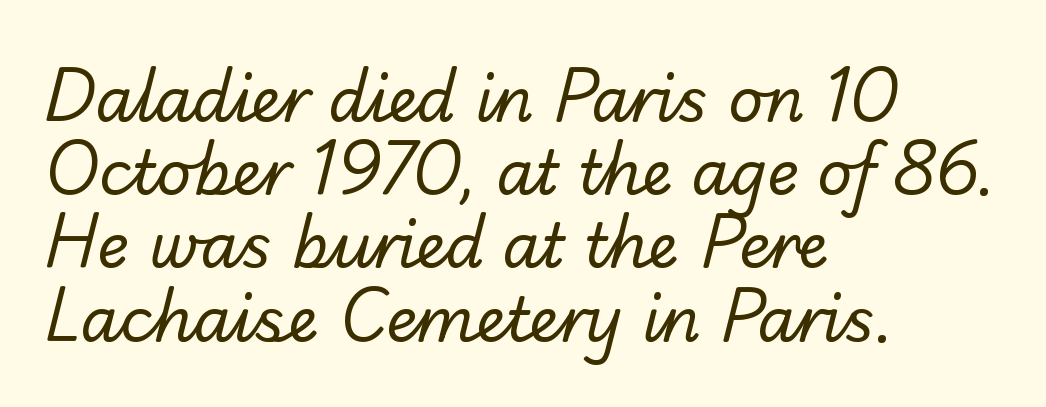
The image shows 61 px regular-weight sans-serif type; set left-aligned, line spacing 1.2x, normal letter spacing, not underlined; low stroke contrast and a small x-height.
